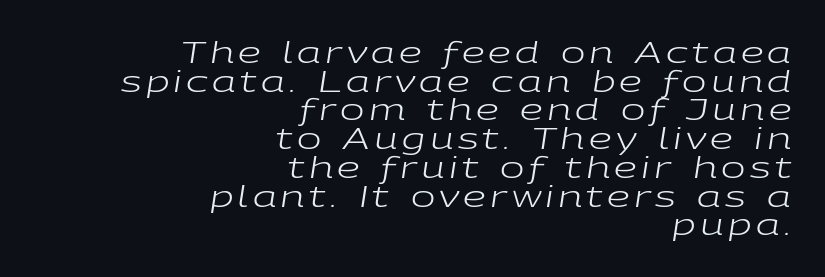
A clean baseline with only descenders dipping below it. Heft: none added — not bold. Closely set lines give the paragraph a compact silhouette. Varying glyph widths throughout — classic text-font behaviour. The font's italic variant was chosen for this text.
